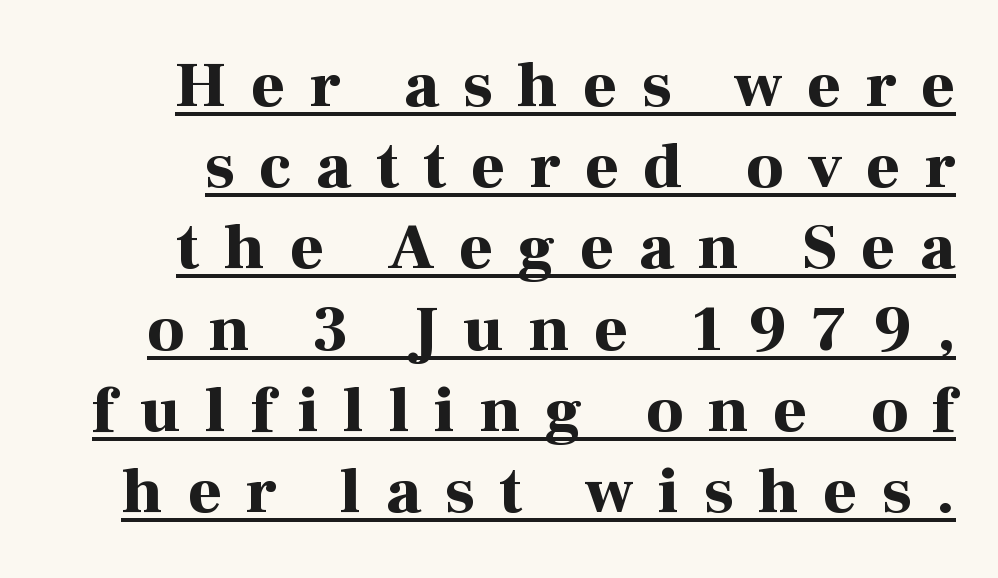
{"serif": "yes", "italic": "no", "bold": "yes", "weight": "bold", "width": "normal", "stroke_contrast": "high", "x_height": "medium", "monospaced": "no", "underline": "yes", "line_spacing": "normal", "line_spacing_ratio": 1.25, "letter_spacing": "wide", "letter_spacing_em": 0.38, "glyph_px": 65}
